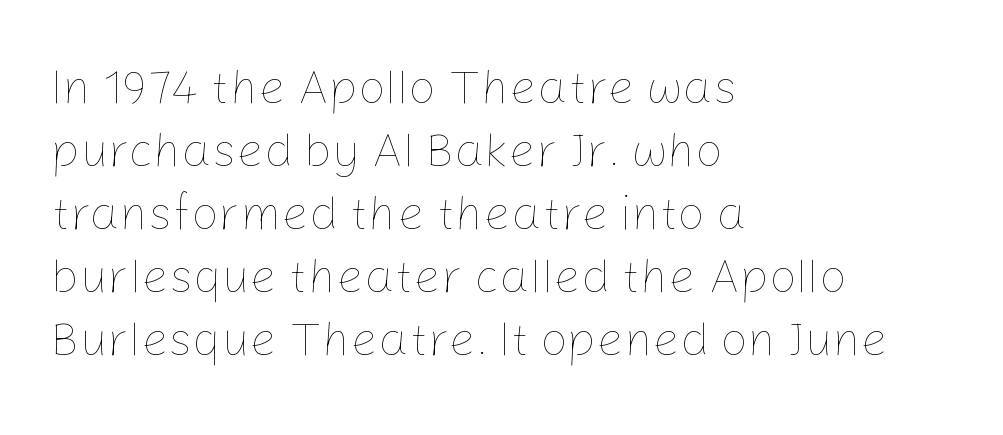
Q: Is the text bold? A: No.
Q: Is the text italic (slanted)? A: No, it is upright.
Q: Is the text underlined? A: No.
Q: How is the paragraph aligned? A: Left-aligned.
Q: Is the spacing between letters normal or unusually wide? A: Normal.
Q: Is the spacing between lines tight, normal or loose? A: Normal.
Q: Width (condensed, normal, or wide)? A: Normal.
Q: Stroke contrast? A: Low.
Q: x-height? A: Medium.
Q: Monospaced? A: No.
